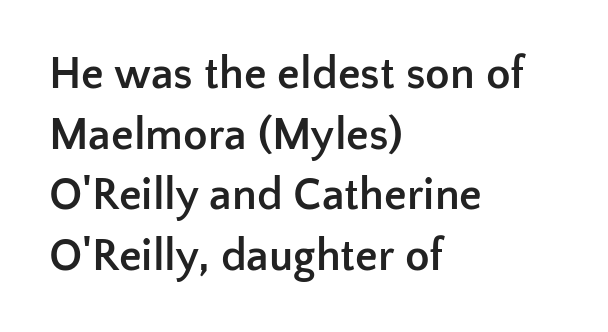
Q: Is the text bold? A: Yes.
Q: Is the text italic (slanted)? A: No, it is upright.
Q: Is the typeface a serif or a sans-serif typeface? A: Sans-serif.
Q: Is the text underlined? A: No.
Q: How is the paragraph aligned? A: Left-aligned.
Q: Is the spacing between letters normal or unusually wide? A: Normal.
Q: Is the spacing between lines tight, normal or loose? A: Normal.
Q: Width (condensed, normal, or wide)? A: Normal.
Q: Stroke contrast? A: Low.
Q: x-height? A: Medium.
Q: Monospaced? A: No.
